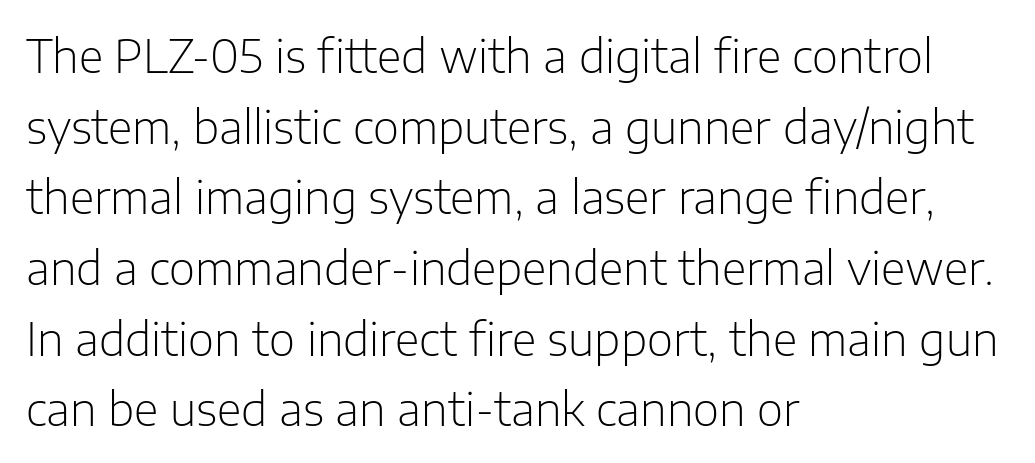
{"serif": "no", "italic": "no", "bold": "no", "weight": "light", "width": "normal", "stroke_contrast": "low", "x_height": "medium", "monospaced": "no", "underline": "no", "align": "left", "line_spacing": "normal", "line_spacing_ratio": 1.57, "letter_spacing": "normal", "letter_spacing_em": 0.0, "glyph_px": 45}
